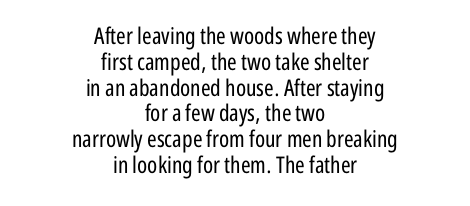
Underline: absent. Interline gaps are noticeably narrow in this sample. You can tell it's not italic because the verticals are truly vertical. One-word summary of the alignment: center. Characters follow at the spacing the type designer built in. Caption: face not bold, strokes unweighted.
